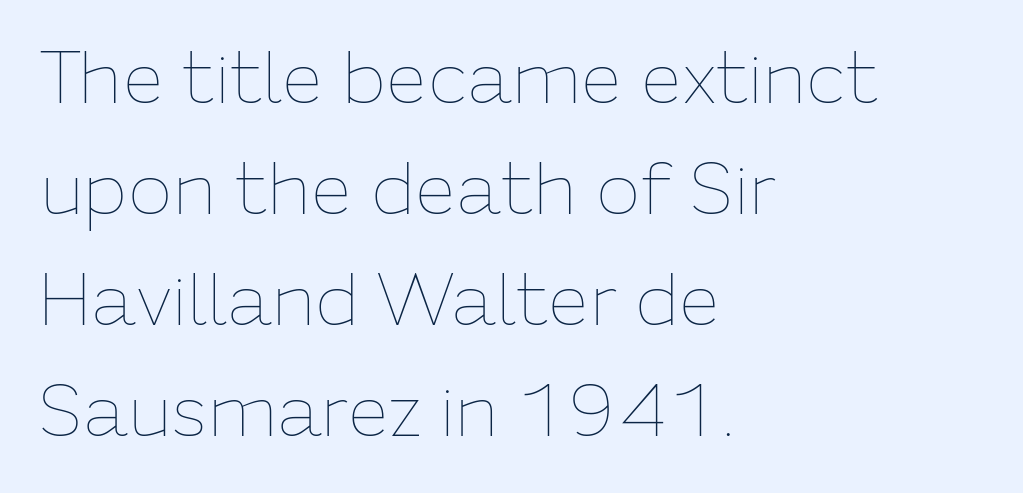
The image shows 74 px thin type, upright; set left-aligned, normal line spacing (1.5x), normal letter spacing, not underlined; low stroke contrast and a medium x-height.
